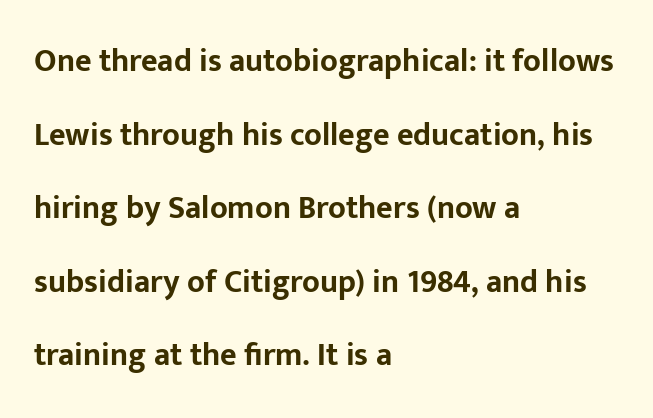
Default kerning and tracking; the words read as compact shapes. Decoration check: the copy has no underline. The typeface chosen for these lines omits serifs. Heavy-handed strokes throughout: this text is bold. The lines are quadded left. Italic? Not at all — the glyphs are vertical.
